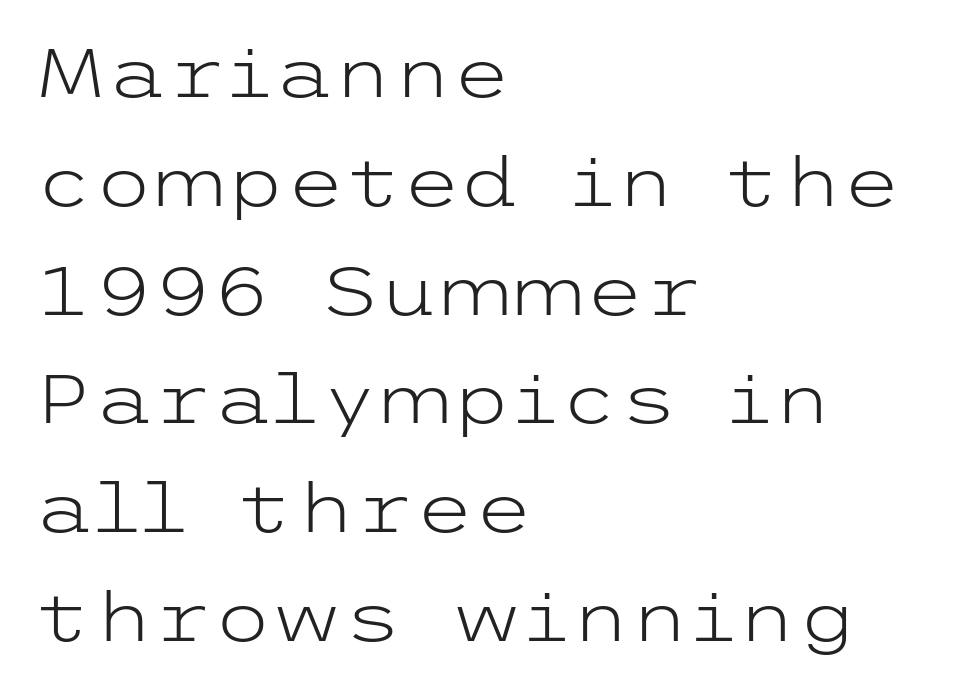
Baseline-to-baseline distance is the conventional proportion of letter height. No feet cap the strokes, marking this as sans-serif type. The specimen omits any rule beneath the text block's lines. The strokes carry an ordinary text weight at most. In CSS terms this would be text-align: left. Ascenders rise straight up at ninety degrees.
